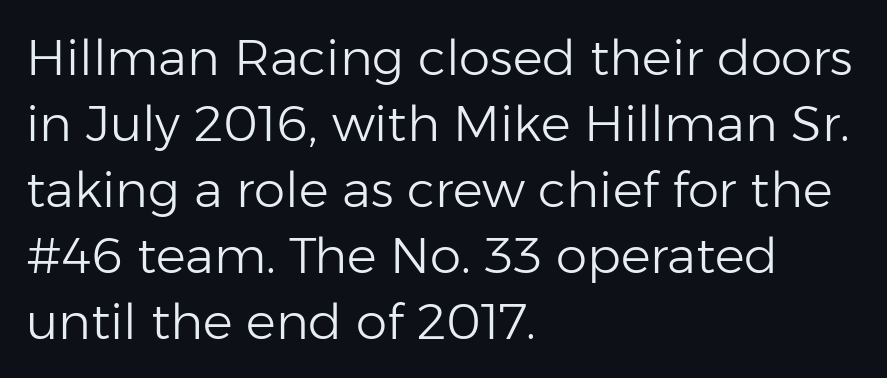
{"serif": "no", "italic": "no", "bold": "no", "weight": "light", "width": "normal", "stroke_contrast": "low", "x_height": "medium", "monospaced": "no", "underline": "no", "align": "left", "line_spacing": "normal", "line_spacing_ratio": 1.32, "letter_spacing": "normal", "letter_spacing_em": 0.0, "glyph_px": 50}
